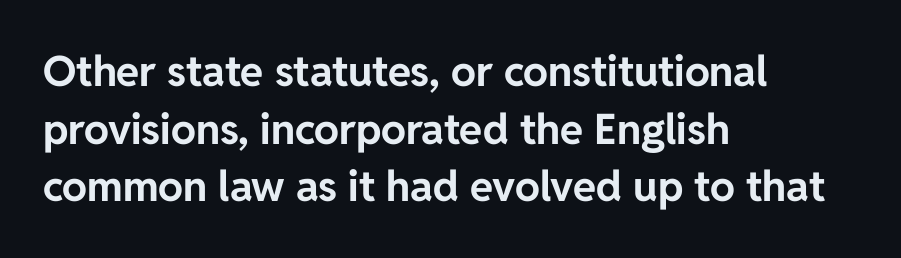
Q: Is the text bold? A: Yes.
Q: Is the text italic (slanted)? A: No, it is upright.
Q: Is the typeface a serif or a sans-serif typeface? A: Sans-serif.
Q: Is the text underlined? A: No.
Q: How is the paragraph aligned? A: Left-aligned.
Q: Is the spacing between letters normal or unusually wide? A: Normal.
Q: Is the spacing between lines tight, normal or loose? A: Normal.
Q: Width (condensed, normal, or wide)? A: Normal.
Q: Stroke contrast? A: Low.
Q: x-height? A: Medium.
Q: Monospaced? A: No.
